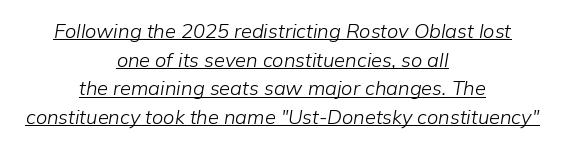
The image shows 20 px text type, italic (leaning right); set centered, normal line spacing (1.43x), normal letter spacing, underlined.
